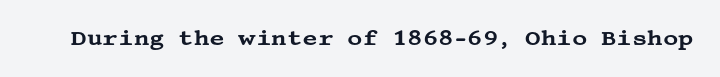
{"italic": "no", "underline": "no", "letter_spacing": "normal", "letter_spacing_em": 0.0, "glyph_px": 21}
